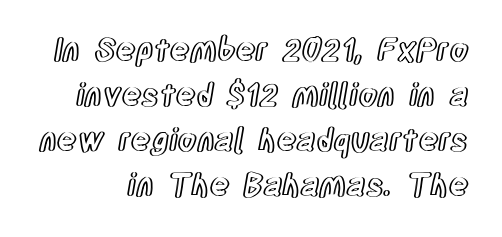
The image shows 31 px condensed type; set normal line spacing (1.45x), normal letter spacing, not underlined; a large x-height.
